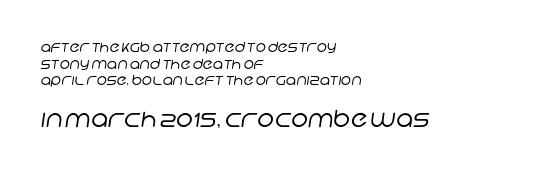
{"bold": "no", "underline": "no", "align": "left", "line_spacing_ratio": 1.18, "letter_spacing": "normal", "letter_spacing_em": 0.0, "larger_block": "second", "size_ratio": 1.64, "glyph_px": 23}
